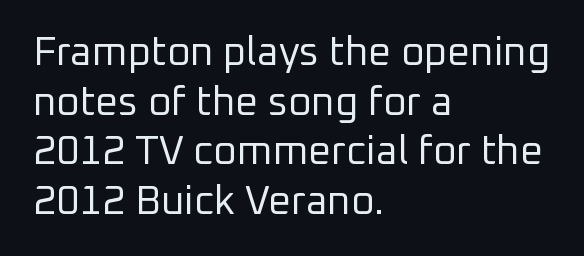
The glyphs in this specimen are sans serif. Think standard paragraph weight, or any step lighter than that. Tracking value appears to be zero — textbook default spacing. Note the varied advance widths — an 'i' is clearly narrower than an 'm'.
